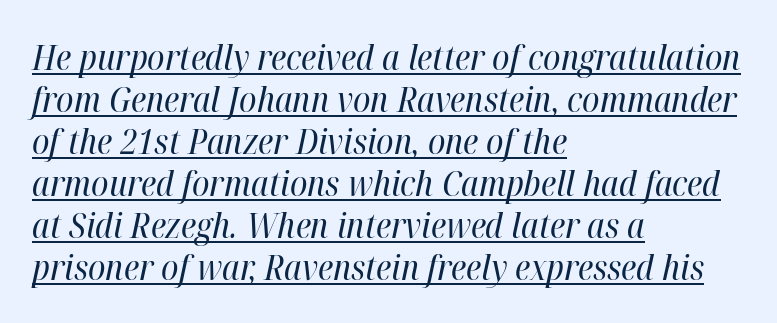
Each letter keeps its own natural width here, so spacing adapts to shape. The weight would be labelled regular, book, light, or lighter still. There is no visible air inserted between adjacent glyphs. Line beginnings align vertically; line endings do not. Is there an underline? Yes — a line sits under the letters. It's the slanting kind of type.
